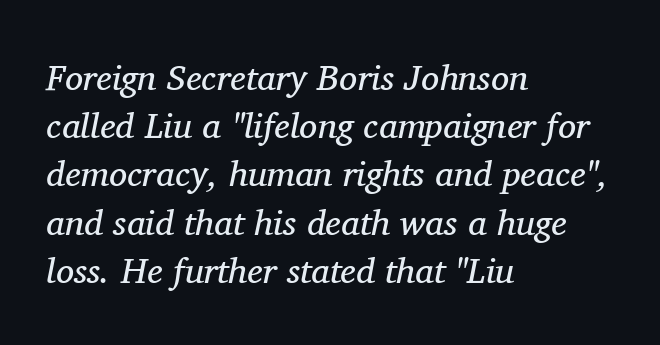
The image shows 36 px regular-weight serif type, italic (leaning right); set left-aligned, normal line spacing (1.34x), normal letter spacing, not underlined; medium stroke contrast and a medium x-height.
